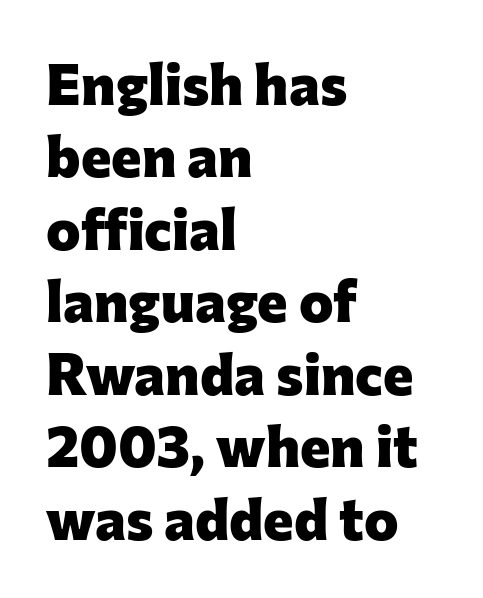
The image shows 58 px heavy sans-serif type, upright; set left-aligned, normal line spacing (1.25x), normal letter spacing, not underlined; low stroke contrast and a medium x-height.
